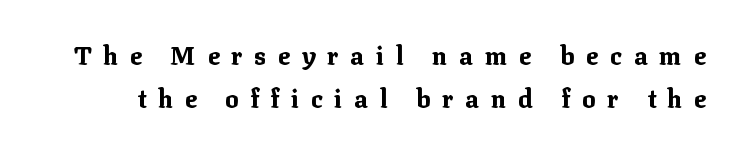
The image shows 25 px bold type, upright; set line spacing 1.74x, unusually wide letter spacing (+0.47 em), not underlined.
